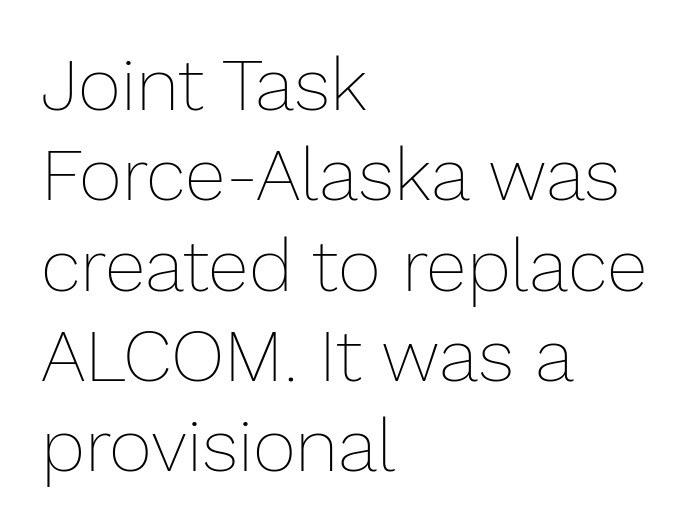
Teacher's note: observe the even left margin — that is flush-left alignment. Clear beneath every line of the passage. Ink coverage per letter is moderate at most. Ascenders rise straight up at ninety degrees. Note the varied advance widths — an 'i' is clearly narrower than an 'm'. Look at the tracking — it's just the regular setting, nothing added.
